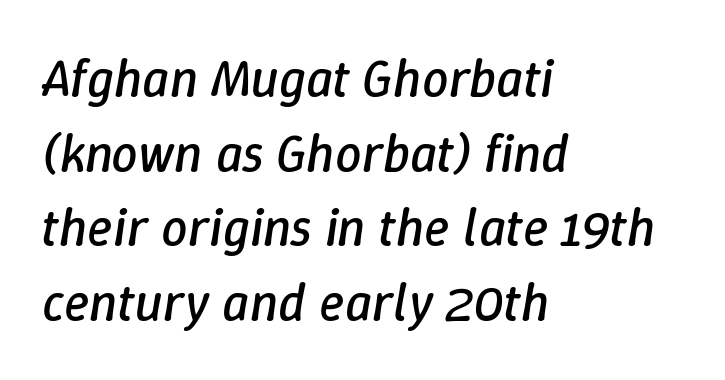
The words here are not underlined. Spacing between characters is what you'd get straight out of the box. Style check: oblique. The lines are quadded left. Vertically, the passage feels balanced, rows spaced as you'd expect.
